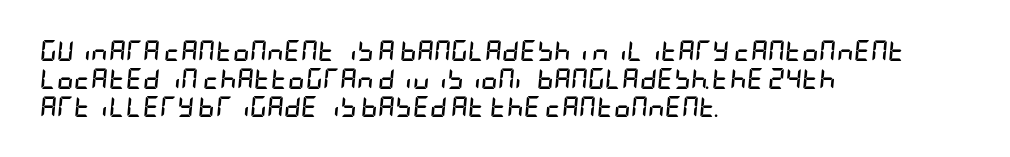
{"italic": "yes", "lean": "right", "slant_degrees": 5, "bold": "yes", "underline": "no", "align": "left", "line_spacing": "normal", "line_spacing_ratio": 1.33, "letter_spacing": "normal", "letter_spacing_em": 0.0, "glyph_px": 21}
